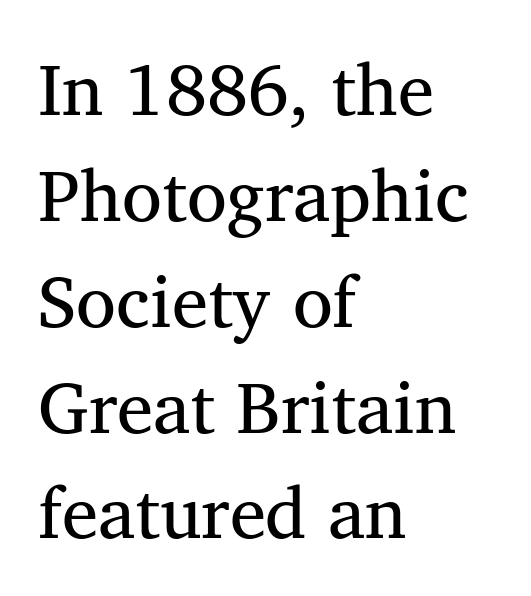
Q: Is the text bold? A: No.
Q: Is the typeface a serif or a sans-serif typeface? A: Serif.
Q: Is the text underlined? A: No.
Q: How is the paragraph aligned? A: Left-aligned.
Q: Is the spacing between letters normal or unusually wide? A: Normal.
Q: Is the spacing between lines tight, normal or loose? A: Normal.
Q: Width (condensed, normal, or wide)? A: Normal.
Q: Stroke contrast? A: Medium.
Q: x-height? A: Medium.
Q: Monospaced? A: No.
